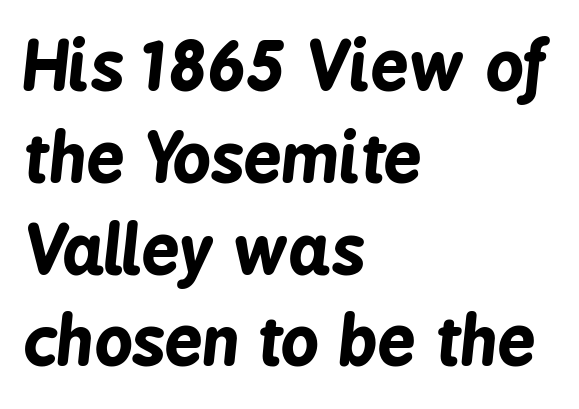
The zone under the glyphs is completely vacant. The face used here has a pronounced slope to its letters. These lines are rendered in a variable-pitch font. Where is the straight margin? On the left. Each new line begins a customary step beneath the previous one.
